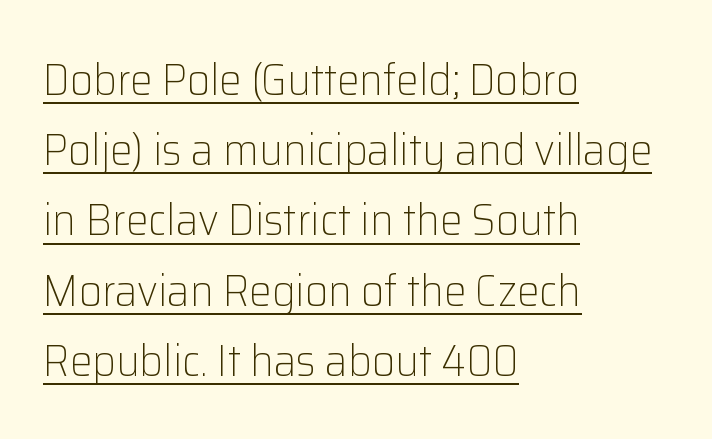
{"serif": "no", "italic": "no", "bold": "no", "weight": "light", "width": "normal", "stroke_contrast": "low", "x_height": "medium", "monospaced": "no", "underline": "yes", "align": "left", "line_spacing": "normal", "line_spacing_ratio": 1.56, "letter_spacing": "normal", "letter_spacing_em": 0.0, "glyph_px": 45}
